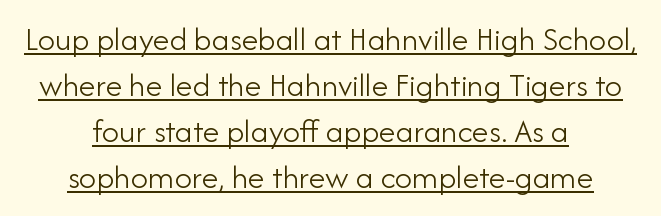
The image shows 34 px light sans-serif type, upright; set centered, normal line spacing (1.35x), normal letter spacing, underlined; low stroke contrast and a small x-height.
